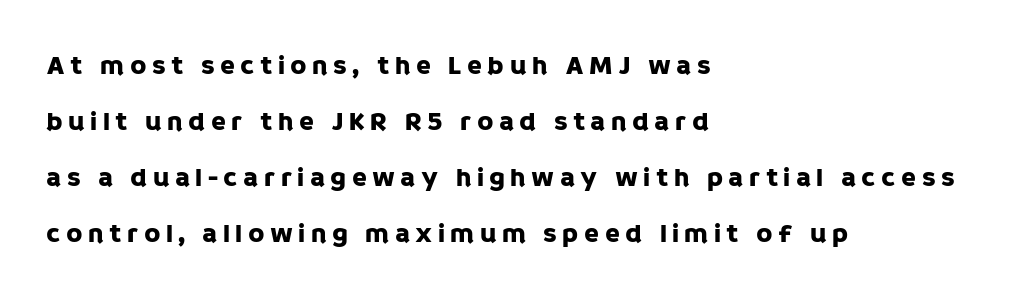
The image shows 27 px text type, upright; set left-aligned, loose line spacing (2.07x), unusually wide letter spacing (+0.2 em), not underlined.
